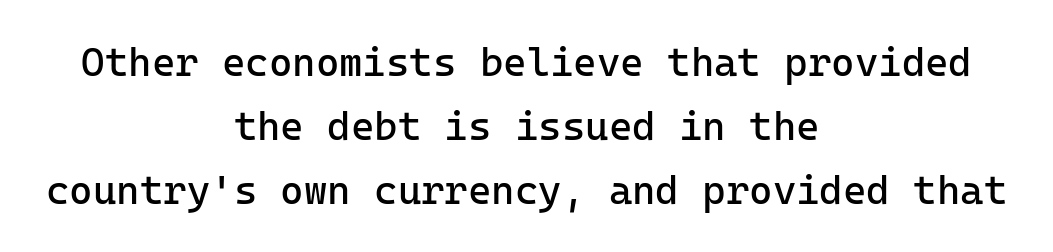
Q: Is the text bold? A: No.
Q: Is the text italic (slanted)? A: No, it is upright.
Q: Is the typeface a serif or a sans-serif typeface? A: Sans-serif.
Q: Is the text underlined? A: No.
Q: How is the paragraph aligned? A: Centered.
Q: Is the spacing between letters normal or unusually wide? A: Normal.
Q: Is the spacing between lines tight, normal or loose? A: Normal.
Q: Width (condensed, normal, or wide)? A: Normal.
Q: Stroke contrast? A: Low.
Q: x-height? A: Medium.
Q: Monospaced? A: Yes.
